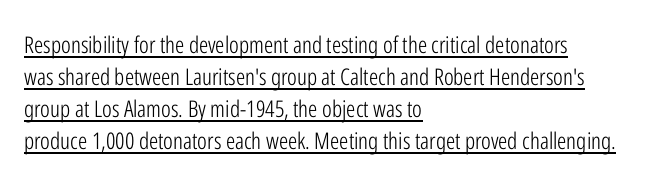
Letters have the restrained weight of plain body copy at most. A typesetter would call this zero additional tracking. Emphasis is given by a line drawn under the lettering. The passage is arranged the way most books set body copy — flush left.
